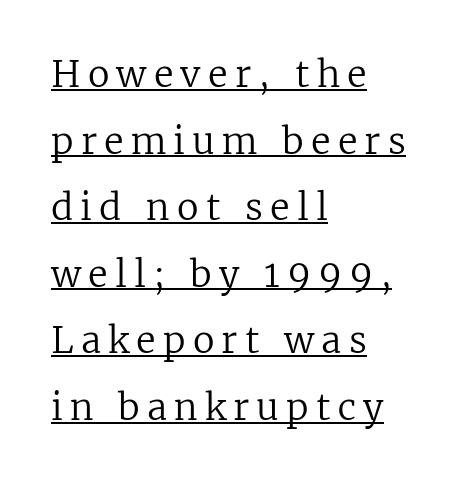
Serif or sans? Serif — the stroke terminals have little feet. When letters stand straight like this, we call the style roman or upright. Somebody hit Ctrl+U on this one — the words are underlined. Looks like regular typesetting: each glyph gets only the width it needs. The characters are drawn with everyday or finer stroke widths.
